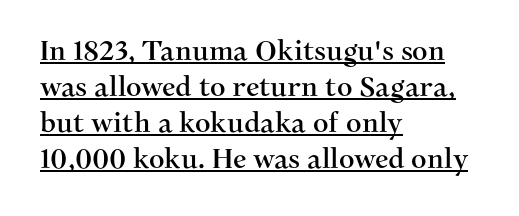
Q: Is the text italic (slanted)? A: No, it is upright.
Q: Is the text underlined? A: Yes.
Q: How is the paragraph aligned? A: Left-aligned.
Q: Is the spacing between letters normal or unusually wide? A: Normal.
Q: Is the spacing between lines tight, normal or loose? A: Normal.
